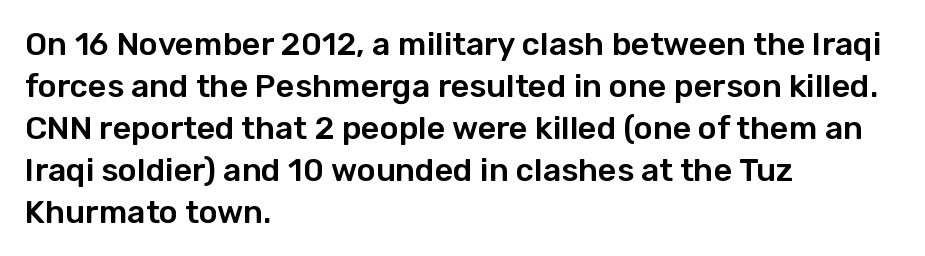
The designer left line spacing at the default. Every character sits straight up, as roman type does. Serif or sans? Sans — the stroke terminals are bare. Underlining? Definitely not there. Nothing unusual about the tracking: characters are spaced as the font intends.
